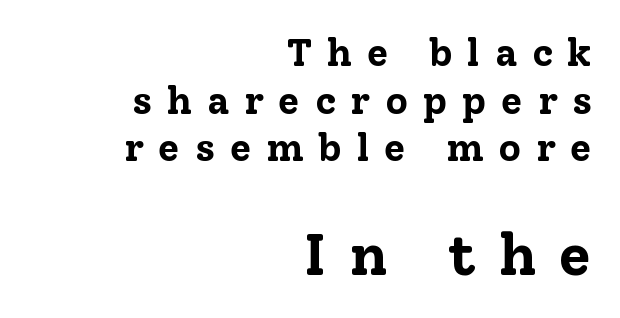
The image shows 59 px bold serif type, upright; set right-aligned, line spacing 1.22x, unusually wide letter spacing (+0.38 em), not underlined; the second (bottom) block is 1.51x larger; low stroke contrast and a medium x-height.
